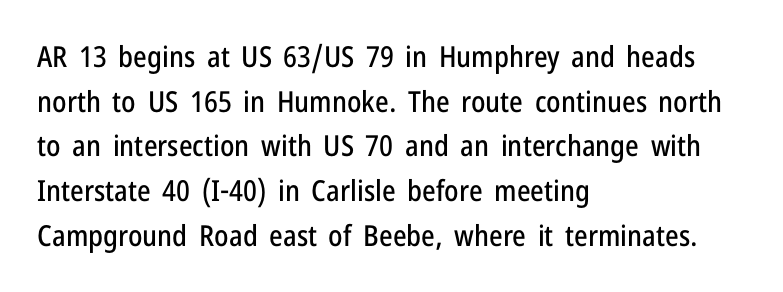
Q: Is the text italic (slanted)? A: No, it is upright.
Q: Is the typeface a serif or a sans-serif typeface? A: Sans-serif.
Q: Is the text underlined? A: No.
Q: How is the paragraph aligned? A: Left-aligned.
Q: Is the spacing between letters normal or unusually wide? A: Normal.
Q: Is the spacing between lines tight, normal or loose? A: Normal.
Q: Width (condensed, normal, or wide)? A: Condensed.
Q: Stroke contrast? A: Low.
Q: x-height? A: Medium.
Q: Monospaced? A: No.
